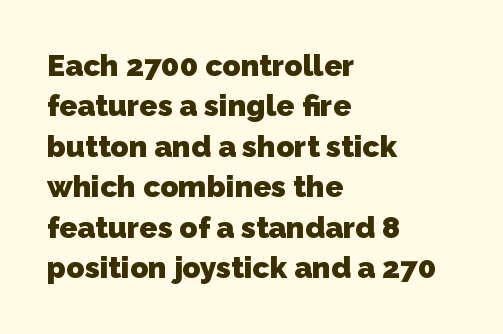
This sample uses a sans-serif face. Regarding leading, the lines here are spaced in the standard way. Anything drawn beneath the words? Only blank space. Students, note that the glyphs here touch the page at normal intervals. Does the copy run flush right? No — it runs flush left.
